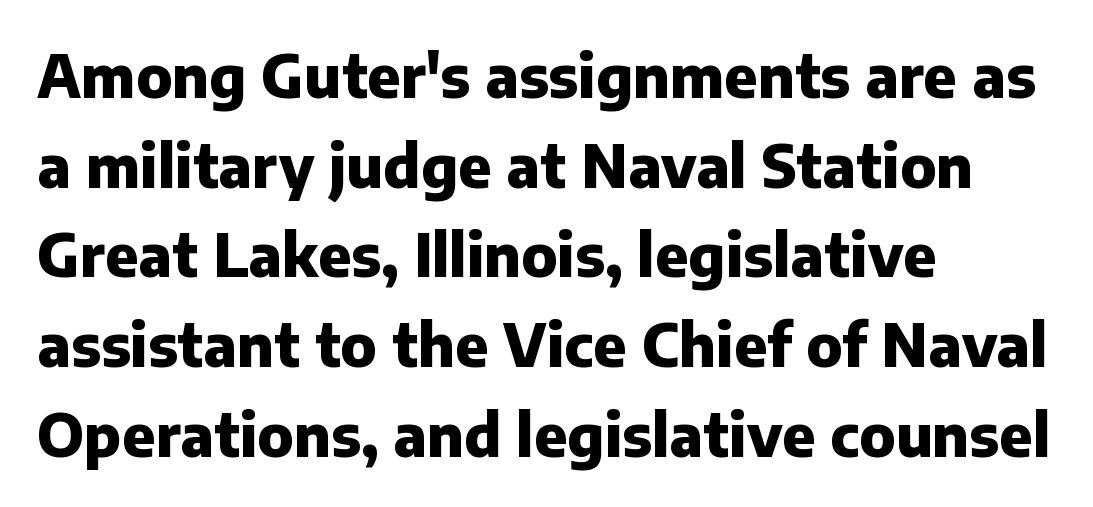
{"serif": "no", "italic": "no", "bold": "yes", "weight": "heavy", "width": "normal", "stroke_contrast": "low", "x_height": "medium", "monospaced": "no", "underline": "no", "align": "left", "line_spacing": "normal", "line_spacing_ratio": 1.52, "letter_spacing": "normal", "letter_spacing_em": 0.0, "glyph_px": 59}
